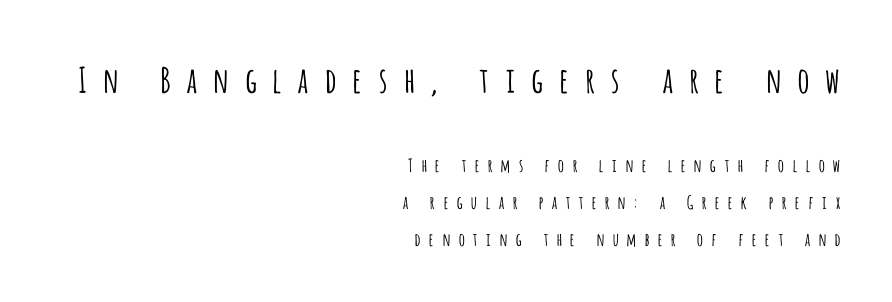
{"serif": "no", "italic": "no", "bold": "no", "weight": "light", "width": "condensed", "stroke_contrast": "low", "x_height": "large", "monospaced": "no", "underline": "no", "align": "right", "line_spacing": "loose", "line_spacing_ratio": 2.04, "letter_spacing": "wide", "letter_spacing_em": 0.39, "larger_block": "first", "size_ratio": 1.94, "glyph_px": 35}
